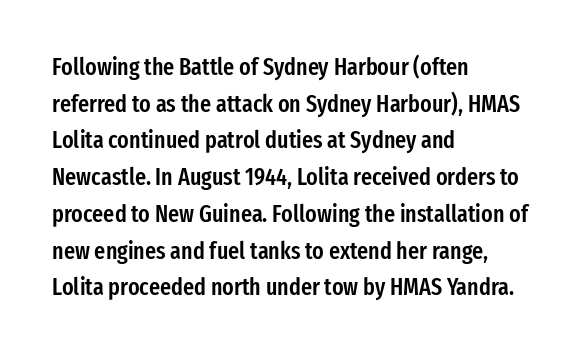
If you drew a line through each stem, it would be perfectly vertical. Each line starts at the same left margin while the right side varies. The string is rendered with underlining switched off. In terms of weight, the rendering is demibold, just under bold.
